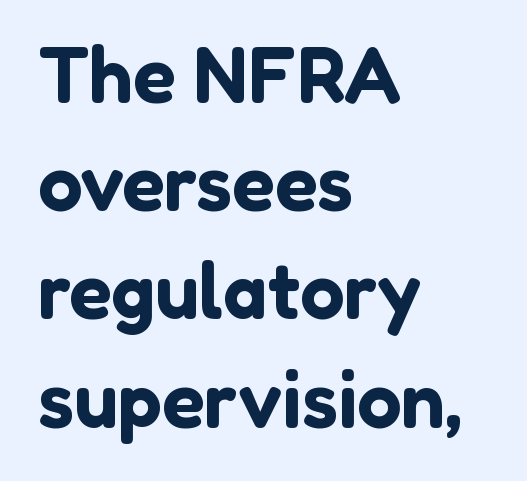
The image shows 79 px sans-serif type, upright; set left-aligned, normal line spacing (1.37x), normal letter spacing, not underlined; low stroke contrast and a medium x-height.
